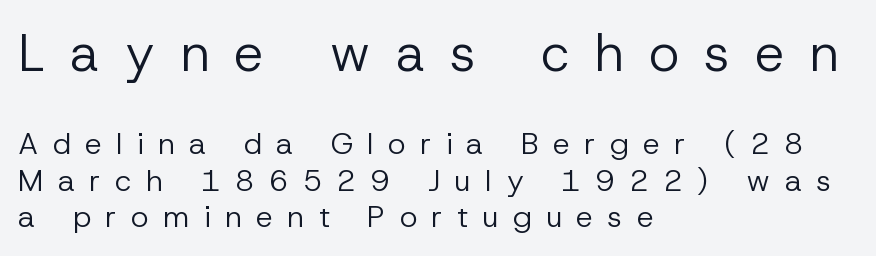
The image shows 52 px regular-weight sans-serif type, upright; set left-aligned, line spacing 1.22x, unusually wide letter spacing (+0.48 em), not underlined; the first (top) block is 1.73x larger; low stroke contrast and a medium x-height.
